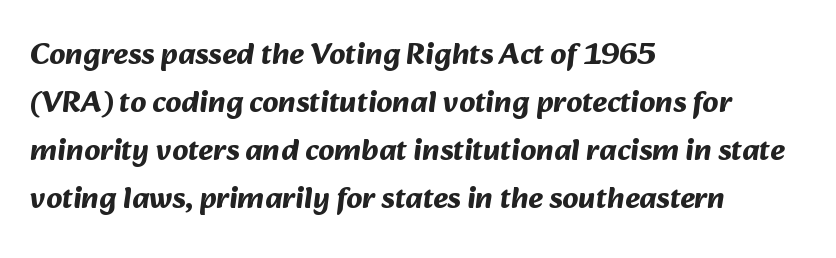
The area under the type is left untouched. The paragraph has a hard left edge and a soft right edge. Reading down the column, the eye jumps a familiar distance to each next line. Font category for this specimen: sans-serif. Emphasis by weight is at full strength: bold.
